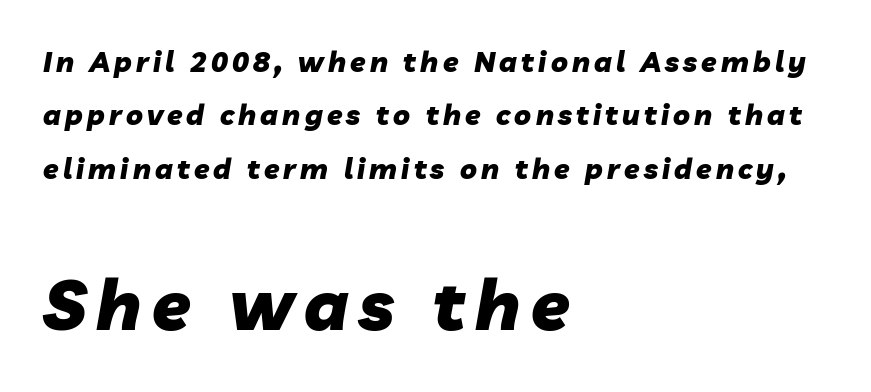
The image shows 70 px heavy type, italic (leaning right); set left-aligned, loose line spacing (1.91x), not underlined; the second (bottom) block is 2.5x larger; low stroke contrast and a medium x-height.
